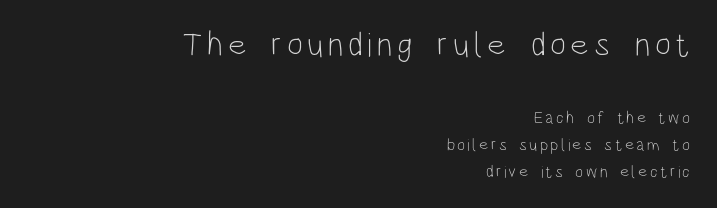
The image shows 34 px light, condensed sans-serif type, upright; set right-aligned, normal line spacing (1.6x), not underlined; the first (top) block is 2.0x larger; low stroke contrast and a large x-height.
